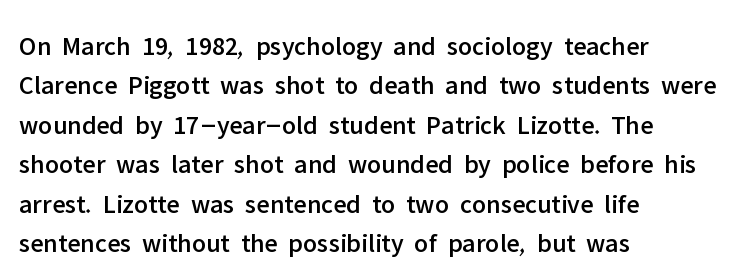
{"italic": "no", "underline": "no", "align": "left", "line_spacing": "normal", "line_spacing_ratio": 1.46, "letter_spacing": "normal", "letter_spacing_em": 0.0, "glyph_px": 27}
